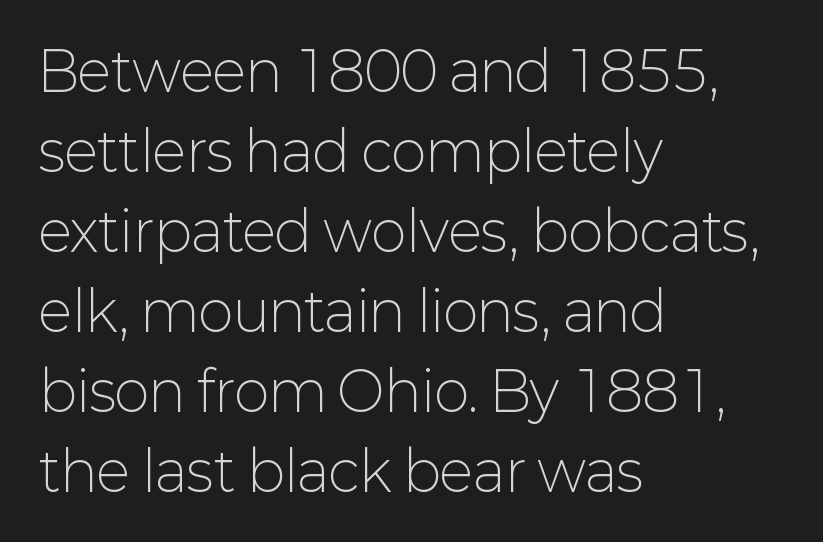
The image shows 54 px light sans-serif type, upright; set left-aligned, normal line spacing (1.48x), normal letter spacing, not underlined; low stroke contrast and a medium x-height.
